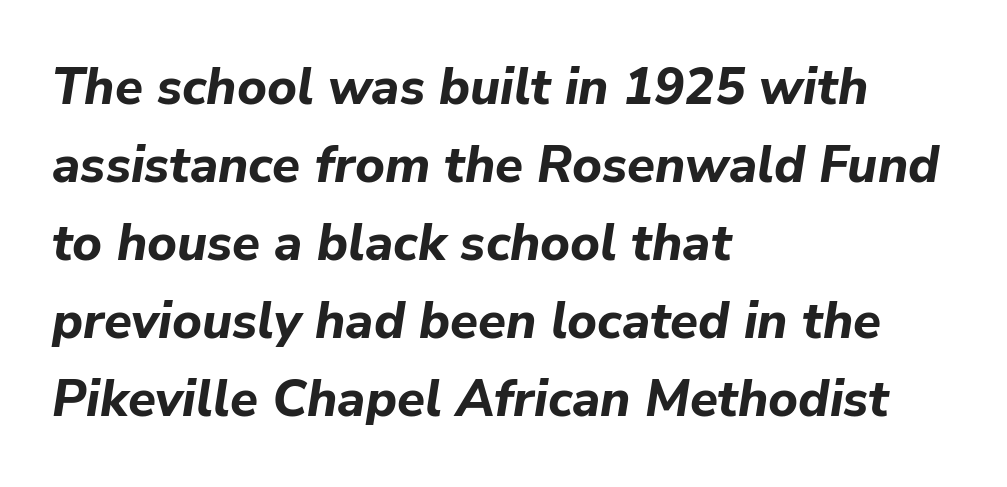
{"italic": "yes", "lean": "right", "slant_degrees": 9, "bold": "yes", "weight": "bold", "width": "normal", "stroke_contrast": "low", "x_height": "medium", "monospaced": "no", "underline": "no", "align": "left", "line_spacing": "normal", "line_spacing_ratio": 1.53, "letter_spacing": "normal", "letter_spacing_em": 0.0, "glyph_px": 51}
